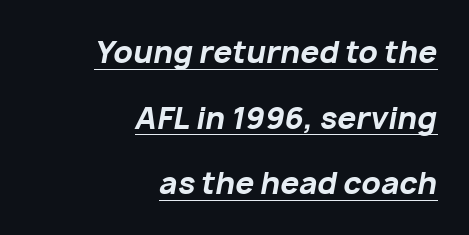
The image shows 30 px bold type, italic (leaning right); set right-aligned, loose line spacing (2.19x), normal letter spacing, underlined; low stroke contrast and a medium x-height.
